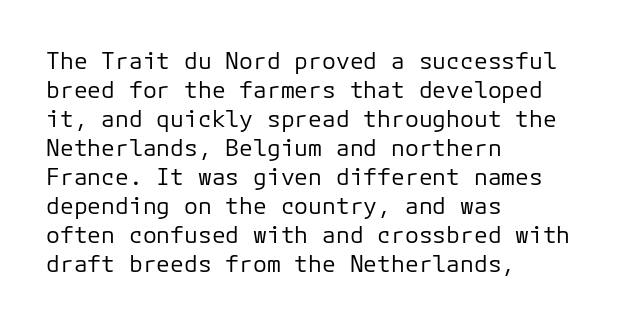
{"italic": "no", "bold": "no", "underline": "no", "align": "left", "line_spacing": "normal", "line_spacing_ratio": 1.26, "letter_spacing": "normal", "letter_spacing_em": 0.0, "glyph_px": 23}
